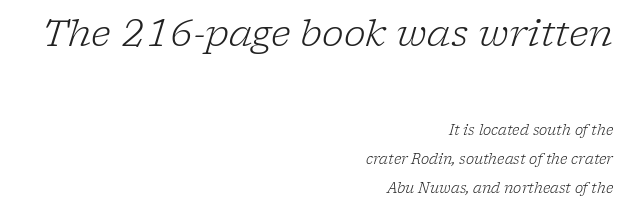
{"serif": "yes", "italic": "yes", "lean": "right", "slant_degrees": 17, "bold": "no", "weight": "light", "width": "normal", "stroke_contrast": "low", "x_height": "medium", "monospaced": "no", "underline": "no", "align": "right", "line_spacing": "loose", "line_spacing_ratio": 2.09, "letter_spacing": "normal", "letter_spacing_em": 0.0, "larger_block": "first", "size_ratio": 2.64, "glyph_px": 37}
